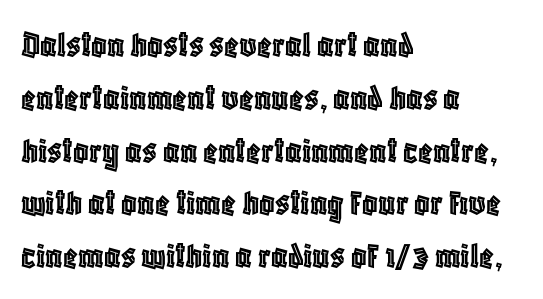
Q: Is the text italic (slanted)? A: No, it is upright.
Q: Is the text underlined? A: No.
Q: How is the paragraph aligned? A: Left-aligned.
Q: Is the spacing between letters normal or unusually wide? A: Normal.
Q: Is the spacing between lines tight, normal or loose? A: Normal.
Q: Width (condensed, normal, or wide)? A: Condensed.
Q: x-height? A: Large.
Q: Monospaced? A: No.
